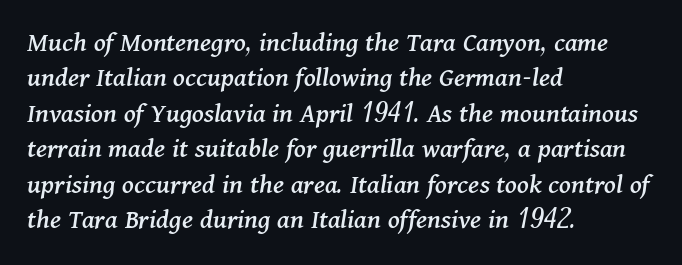
{"serif": "yes", "italic": "yes", "lean": "right", "slant_degrees": 11, "width": "normal", "stroke_contrast": "medium", "x_height": "medium", "monospaced": "no", "underline": "no", "align": "left", "line_spacing_ratio": 1.22, "letter_spacing": "normal", "letter_spacing_em": 0.0, "glyph_px": 29}
